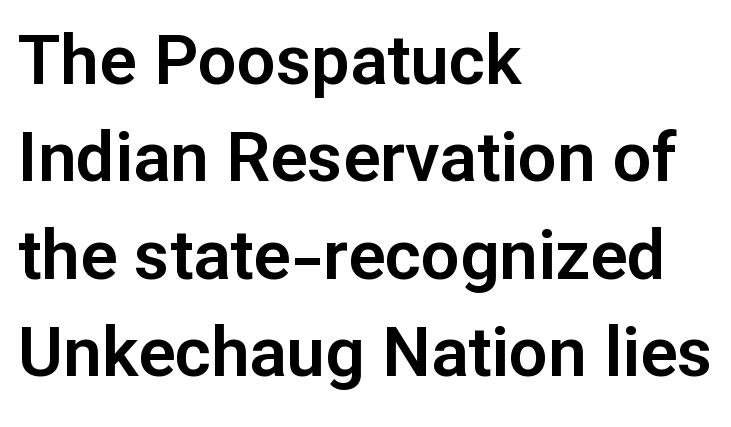
Teacher's note: observe the even left margin — that is flush-left alignment. The foot of each line stays bare and open. Proportional: the letters do not fall into vertical columns. Honestly, the letter spacing is just normal — you wouldn't notice it.
